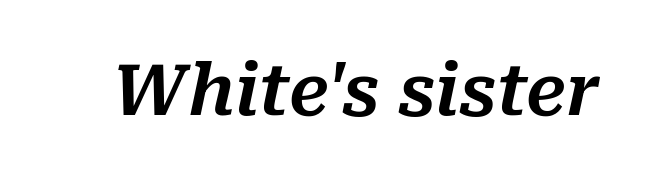
{"italic": "yes", "lean": "right", "slant_degrees": 10, "width": "normal", "stroke_contrast": "medium", "x_height": "medium", "monospaced": "no", "underline": "no", "letter_spacing": "normal", "letter_spacing_em": 0.0, "glyph_px": 70}
